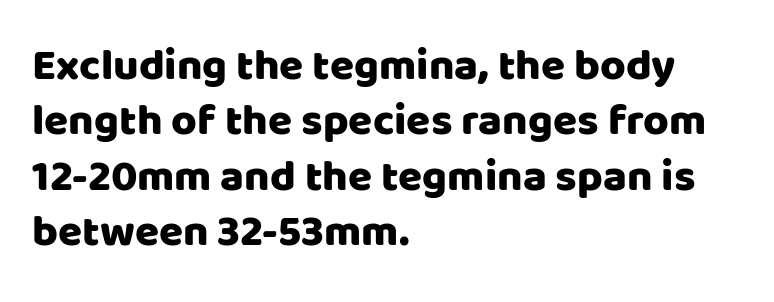
Q: Is the text italic (slanted)? A: No, it is upright.
Q: Is the typeface a serif or a sans-serif typeface? A: Sans-serif.
Q: Is the text underlined? A: No.
Q: How is the paragraph aligned? A: Left-aligned.
Q: Is the spacing between letters normal or unusually wide? A: Normal.
Q: Is the spacing between lines tight, normal or loose? A: Normal.
Q: Width (condensed, normal, or wide)? A: Normal.
Q: Stroke contrast? A: Low.
Q: x-height? A: Large.
Q: Monospaced? A: No.
